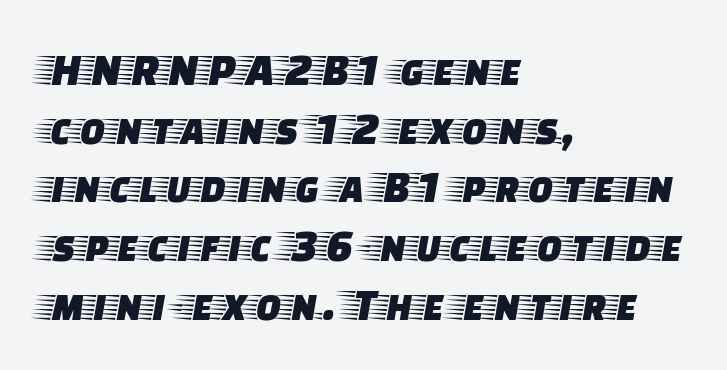
Q: Is the text italic (slanted)? A: Yes.
Q: Is the typeface a serif or a sans-serif typeface? A: Serif.
Q: Is the text underlined? A: No.
Q: How is the paragraph aligned? A: Left-aligned.
Q: Is the spacing between letters normal or unusually wide? A: Normal.
Q: Is the spacing between lines tight, normal or loose? A: Normal.
Q: Width (condensed, normal, or wide)? A: Wide.
Q: Stroke contrast? A: Low.
Q: x-height? A: Large.
Q: Monospaced? A: No.
